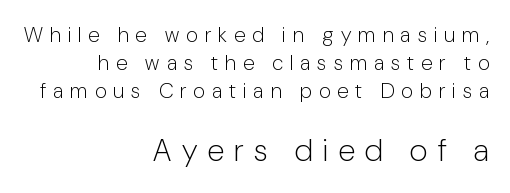
Q: Is the text bold? A: No.
Q: Is the text italic (slanted)? A: No, it is upright.
Q: Is the typeface a serif or a sans-serif typeface? A: Sans-serif.
Q: Is the text underlined? A: No.
Q: How is the paragraph aligned? A: Right-aligned.
Q: Is the spacing between letters normal or unusually wide? A: Unusually wide.
Q: Is the spacing between lines tight, normal or loose? A: Normal.
Q: Which block of text is set in a larger size, the first (top) or the second (bottom)? A: The second (bottom) one.
Q: Width (condensed, normal, or wide)? A: Condensed.
Q: Stroke contrast? A: Low.
Q: x-height? A: Medium.
Q: Monospaced? A: No.
